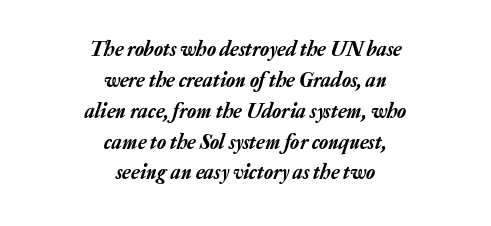
Q: Is the text italic (slanted)? A: Yes, it leans right by about 20 degrees.
Q: Is the text underlined? A: No.
Q: How is the paragraph aligned? A: Centered.
Q: Is the spacing between letters normal or unusually wide? A: Normal.
Q: Is the spacing between lines tight, normal or loose? A: Normal.
